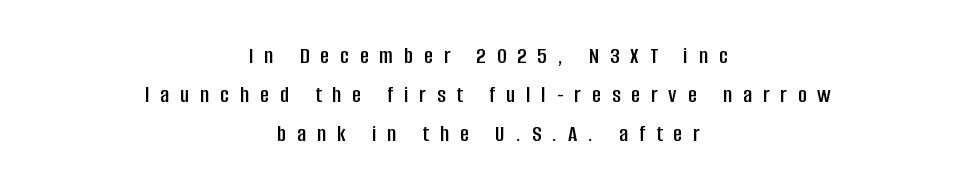
Q: Is the text italic (slanted)? A: No, it is upright.
Q: Is the text underlined? A: No.
Q: How is the paragraph aligned? A: Centered.
Q: Is the spacing between letters normal or unusually wide? A: Unusually wide.
Q: Is the spacing between lines tight, normal or loose? A: Normal.
